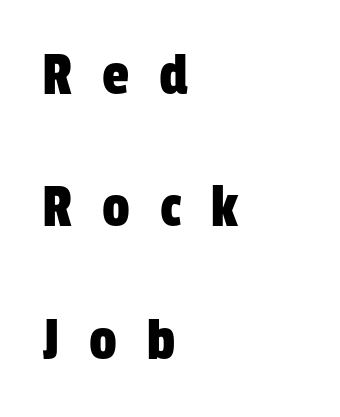
Q: Is the typeface a serif or a sans-serif typeface? A: Sans-serif.
Q: Is the text underlined? A: No.
Q: How is the paragraph aligned? A: Left-aligned.
Q: Is the spacing between letters normal or unusually wide? A: Unusually wide.
Q: Is the spacing between lines tight, normal or loose? A: Loose.
Q: Width (condensed, normal, or wide)? A: Condensed.
Q: Stroke contrast? A: Low.
Q: x-height? A: Medium.
Q: Monospaced? A: No.
